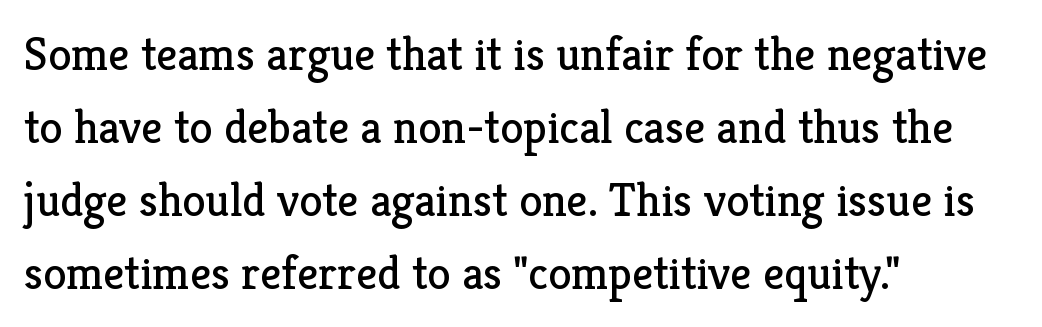
The image shows 47 px regular-weight serif type, upright; set left-aligned, normal line spacing (1.55x), normal letter spacing, not underlined; low stroke contrast and a medium x-height.
